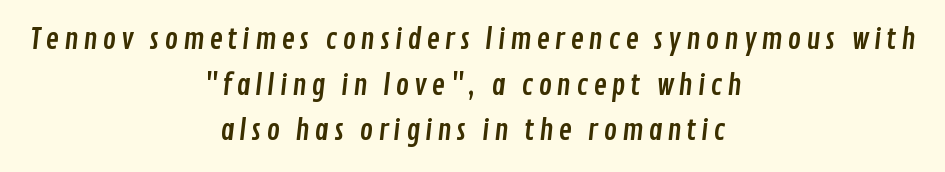
Q: Is the typeface a serif or a sans-serif typeface? A: Sans-serif.
Q: Is the text underlined? A: No.
Q: How is the paragraph aligned? A: Centered.
Q: Is the spacing between lines tight, normal or loose? A: Normal.
Q: Width (condensed, normal, or wide)? A: Condensed.
Q: Stroke contrast? A: Low.
Q: x-height? A: Medium.
Q: Monospaced? A: No.
